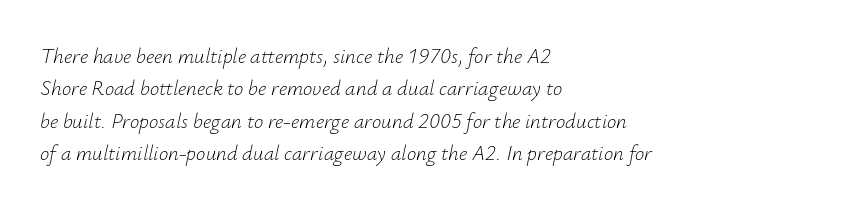
The image shows 21 px text type, italic (leaning right); set left-aligned, normal line spacing (1.54x), normal letter spacing, not underlined.
